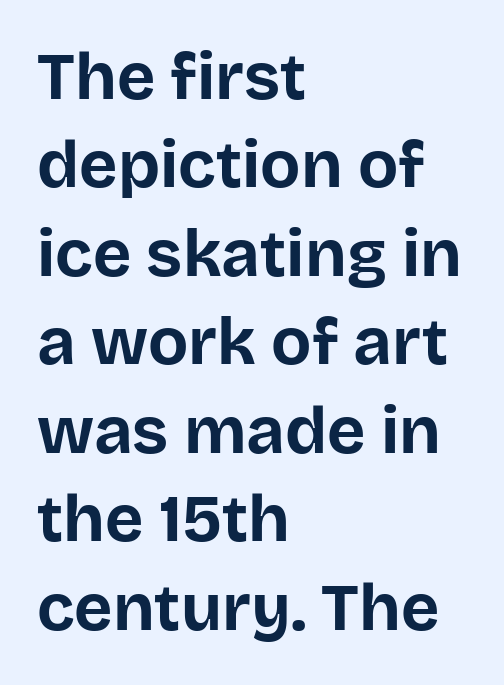
Q: Is the text bold? A: Yes.
Q: Is the text italic (slanted)? A: No, it is upright.
Q: Is the typeface a serif or a sans-serif typeface? A: Sans-serif.
Q: Is the text underlined? A: No.
Q: How is the paragraph aligned? A: Left-aligned.
Q: Is the spacing between letters normal or unusually wide? A: Normal.
Q: Is the spacing between lines tight, normal or loose? A: Normal.
Q: Width (condensed, normal, or wide)? A: Normal.
Q: Stroke contrast? A: Low.
Q: x-height? A: Large.
Q: Monospaced? A: No.
